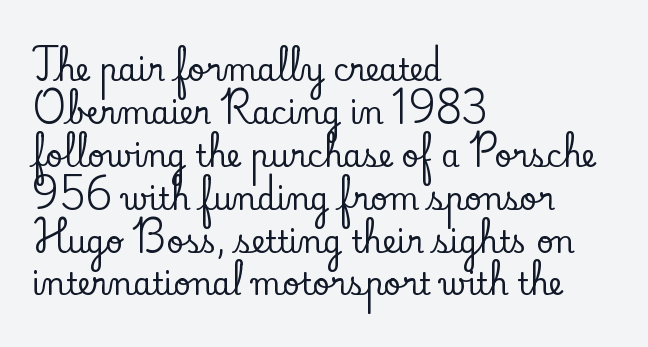
Each letter's strokes conclude with small projecting serifs. The face used here is proportionally spaced, like ordinary book or web type. Horizontal bands of white between lines are of average thickness. The compositor pushed each line to the left boundary. Ascenders rise straight up at ninety degrees. Between one letter and the next there's only the usual sliver of space.
